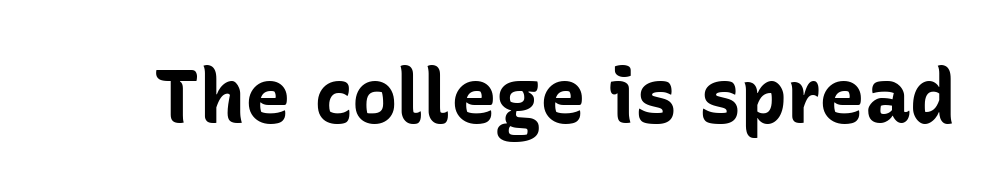
Honestly, there is no underline to notice here at all. You could not count columns in this text — the font is proportionally spaced. The typography opts for an upright posture over an oblique one. A full-strength bold gives these letters their thick strokes.
